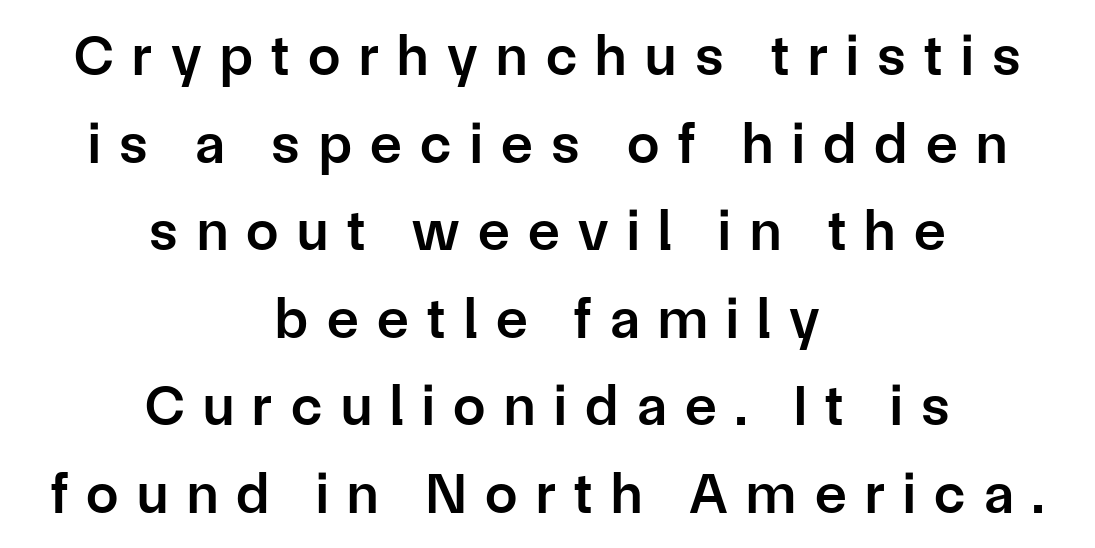
The designer went with a sans here, leaving each stem footless. Honestly, the row spacing looks completely unremarkable. Do the letters lean? They stand straight. Caption: semibold face, moderately heavy strokes.
